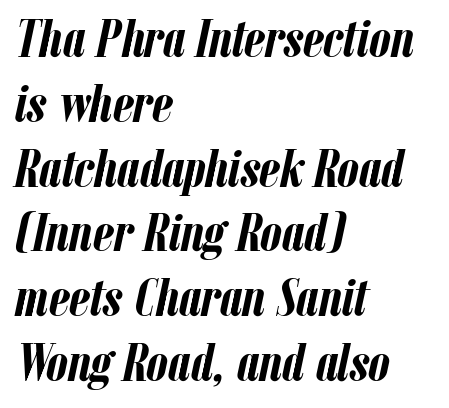
The image shows 54 px semibold, condensed type, italic (leaning right); set left-aligned, line spacing 1.2x, normal letter spacing, not underlined; low stroke contrast and a medium x-height.
